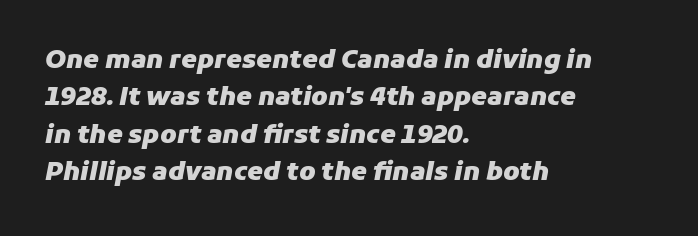
Each word holds together tightly as a unit, with standard inter-letter gaps. A student would call this left alignment; a typographer would say flush left, rag right. The passage shown leans; its letterforms are oblique. Any mark beneath the type? The region is blank. These words are printed bold, with thick strokes throughout. Normally led — the rows are evenly, conventionally spaced.
